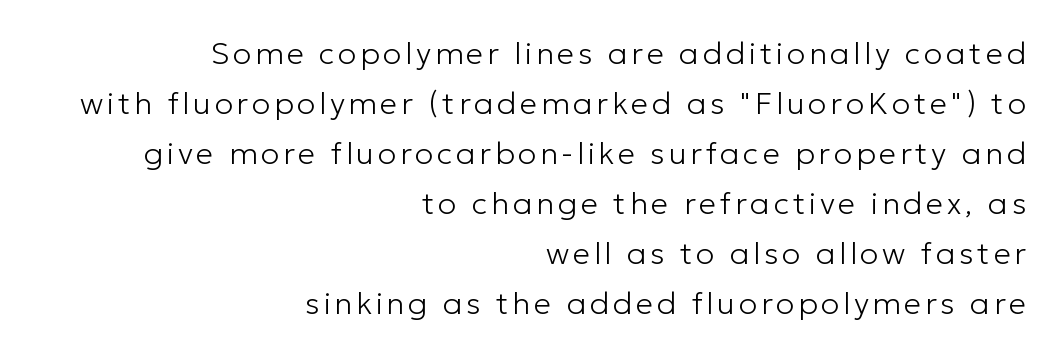
Each letter keeps its own natural width here, so spacing adapts to shape. Which margin do the lines hug? The right one — the left edge is uneven. Vertical stems look standard width or narrower in stroke. The line-height multiplier appears to be the usual default.
